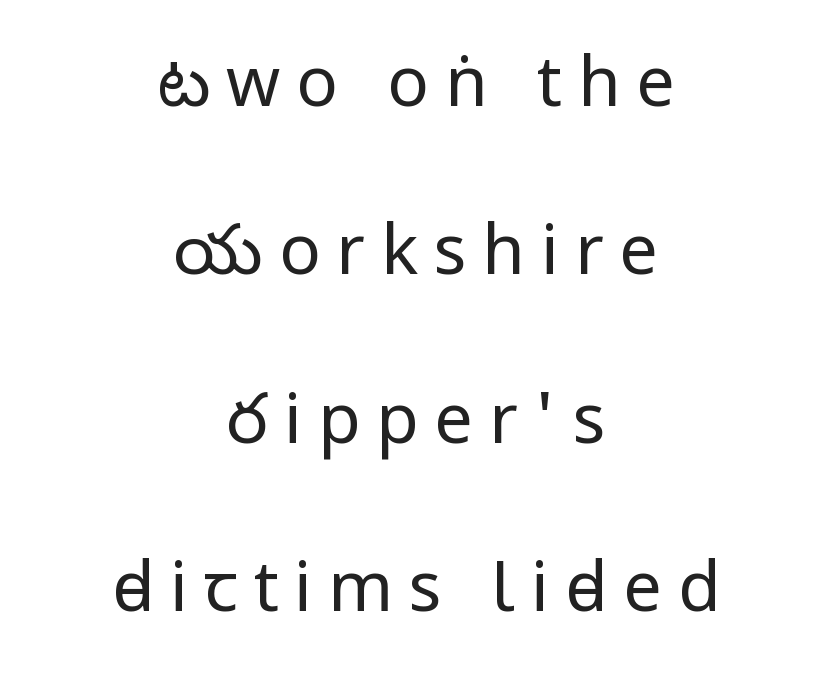
{"serif": "no", "italic": "no", "bold": "no", "weight": "regular", "width": "condensed", "stroke_contrast": "low", "x_height": "large", "monospaced": "no", "underline": "no", "align": "center", "line_spacing": "loose", "line_spacing_ratio": 2.44, "letter_spacing": "wide", "letter_spacing_em": 0.23, "glyph_px": 69}
